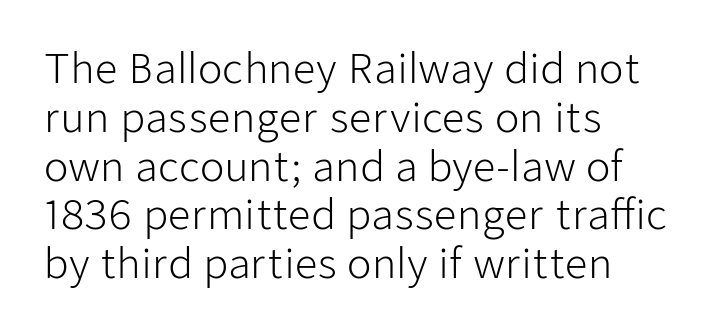
Q: Is the text bold? A: No.
Q: Is the text italic (slanted)? A: No, it is upright.
Q: Is the typeface a serif or a sans-serif typeface? A: Sans-serif.
Q: Is the text underlined? A: No.
Q: How is the paragraph aligned? A: Left-aligned.
Q: Is the spacing between letters normal or unusually wide? A: Normal.
Q: Width (condensed, normal, or wide)? A: Normal.
Q: Stroke contrast? A: Low.
Q: x-height? A: Medium.
Q: Monospaced? A: No.
